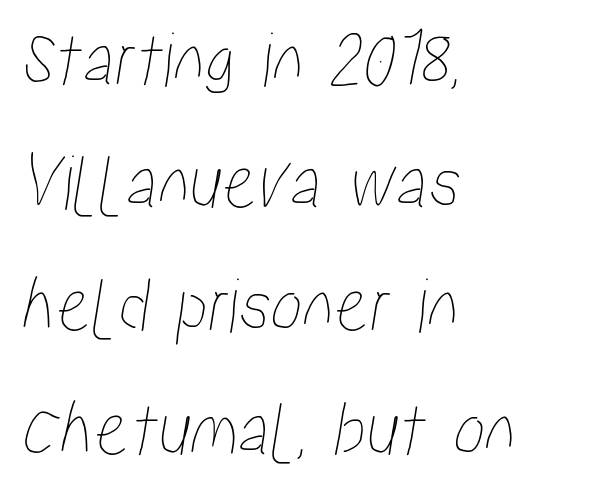
{"width": "condensed", "stroke_contrast": "low", "x_height": "medium", "monospaced": "no", "underline": "no", "align": "left", "line_spacing": "normal", "line_spacing_ratio": 1.54, "letter_spacing": "normal", "letter_spacing_em": 0.0, "glyph_px": 80}
